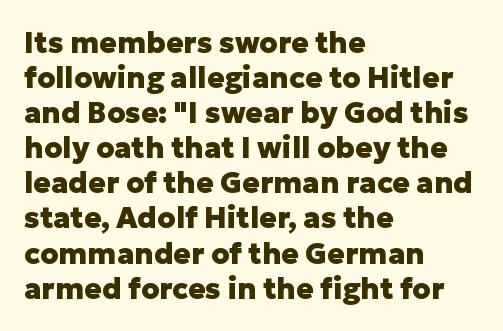
Q: Is the text bold? A: Yes.
Q: Is the text italic (slanted)? A: No, it is upright.
Q: Is the typeface a serif or a sans-serif typeface? A: Sans-serif.
Q: Is the text underlined? A: No.
Q: How is the paragraph aligned? A: Left-aligned.
Q: Is the spacing between letters normal or unusually wide? A: Normal.
Q: Width (condensed, normal, or wide)? A: Normal.
Q: Stroke contrast? A: Low.
Q: x-height? A: Medium.
Q: Monospaced? A: No.
